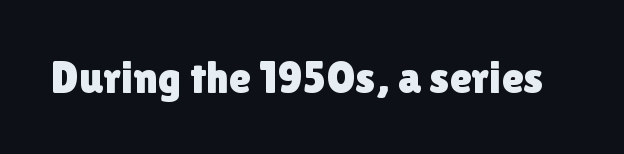
You could call the tracking neutral — neither tight nor loose. Only glyphs here, with clear space below each row. Serifs: no, the terminals of the letterforms are clean. The face used here is proportionally spaced, like ordinary book or web type. Vertical strokes here are truly vertical.
